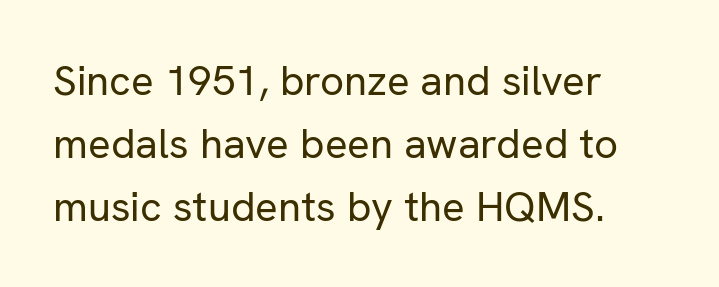
Q: Is the text bold? A: No.
Q: Is the text italic (slanted)? A: No, it is upright.
Q: Is the typeface a serif or a sans-serif typeface? A: Sans-serif.
Q: Is the text underlined? A: No.
Q: How is the paragraph aligned? A: Left-aligned.
Q: Is the spacing between letters normal or unusually wide? A: Normal.
Q: Is the spacing between lines tight, normal or loose? A: Normal.
Q: Width (condensed, normal, or wide)? A: Normal.
Q: Stroke contrast? A: Low.
Q: x-height? A: Medium.
Q: Monospaced? A: No.
